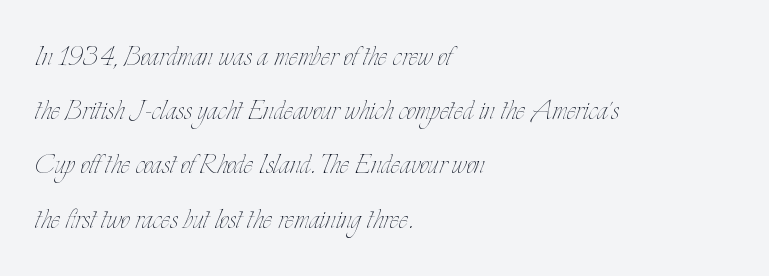
Q: Is the text bold? A: No.
Q: Is the text italic (slanted)? A: Yes.
Q: Is the text underlined? A: No.
Q: How is the paragraph aligned? A: Left-aligned.
Q: Is the spacing between letters normal or unusually wide? A: Normal.
Q: Is the spacing between lines tight, normal or loose? A: Normal.
Q: Width (condensed, normal, or wide)? A: Condensed.
Q: Stroke contrast? A: Low.
Q: x-height? A: Small.
Q: Monospaced? A: No.
